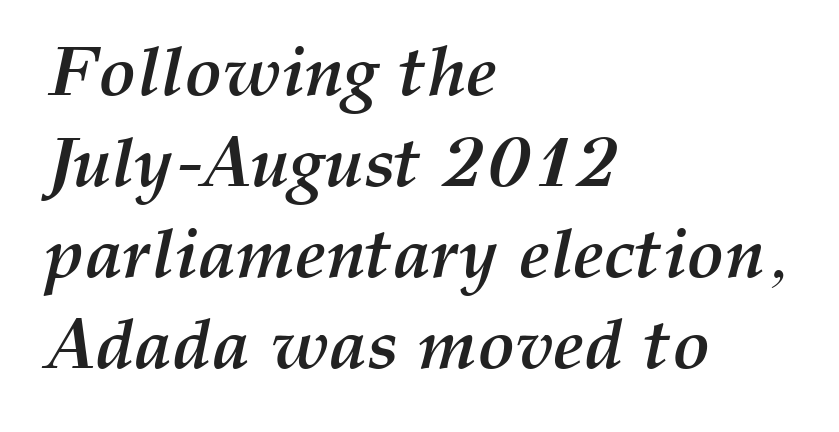
{"italic": "yes", "lean": "right", "slant_degrees": 12, "bold": "yes", "weight": "semibold", "width": "normal", "stroke_contrast": "medium", "x_height": "medium", "monospaced": "no", "underline": "no", "align": "left", "line_spacing": "normal", "line_spacing_ratio": 1.3, "letter_spacing": "normal", "letter_spacing_em": 0.0, "glyph_px": 70}
